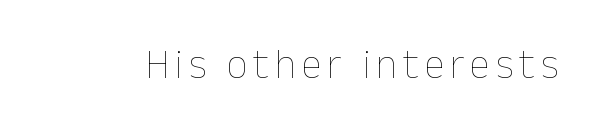
Stroke mass is kept to a normal reading level or below. The foot of each line stays bare and open. Style check: upright. Character widths vary here, with narrow letters taking less room than wide ones.
